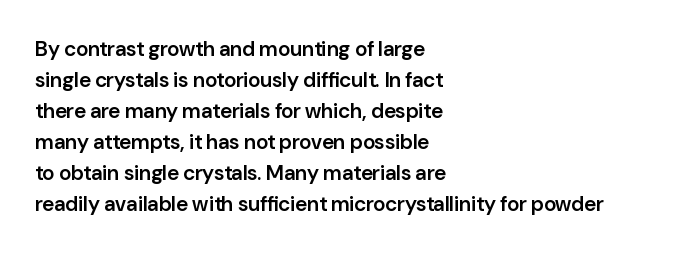
The image shows 21 px text type, upright; set left-aligned, normal line spacing (1.48x), normal letter spacing, not underlined.
